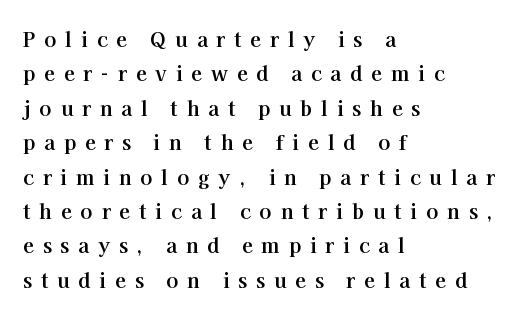
This rendering features lettering with no underline. This rendering uses left alignment, leaving the right contour irregular. The type sits square on the baseline with zero lean. Between one letter and the next there's a generous, obvious gap. The face used here has the dense, thick strokes of a bold.
